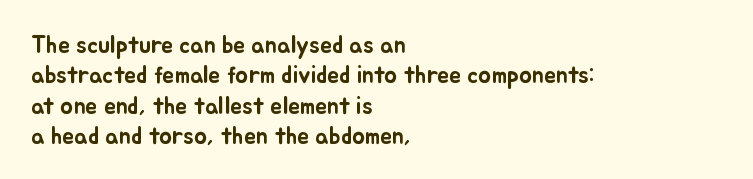
{"italic": "no", "underline": "no", "align": "left", "line_spacing": "normal", "line_spacing_ratio": 1.27, "letter_spacing": "normal", "letter_spacing_em": 0.0, "glyph_px": 24}
